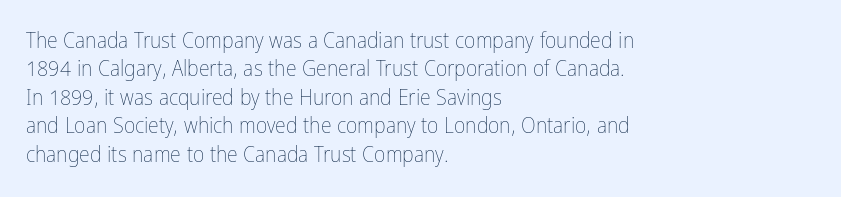
{"italic": "no", "bold": "no", "underline": "no", "align": "left", "line_spacing": "normal", "line_spacing_ratio": 1.29, "letter_spacing": "normal", "letter_spacing_em": 0.0, "glyph_px": 22}
